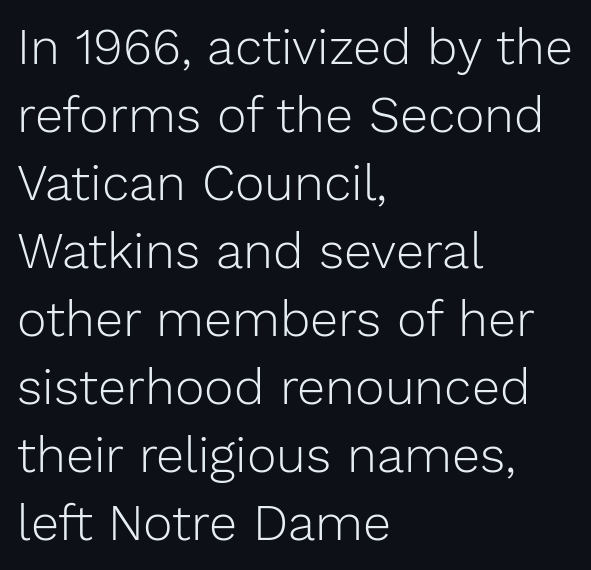
Q: Is the text bold? A: No.
Q: Is the text italic (slanted)? A: No, it is upright.
Q: Is the typeface a serif or a sans-serif typeface? A: Sans-serif.
Q: Is the text underlined? A: No.
Q: How is the paragraph aligned? A: Left-aligned.
Q: Is the spacing between letters normal or unusually wide? A: Normal.
Q: Is the spacing between lines tight, normal or loose? A: Normal.
Q: Width (condensed, normal, or wide)? A: Normal.
Q: Stroke contrast? A: Low.
Q: x-height? A: Medium.
Q: Monospaced? A: No.
